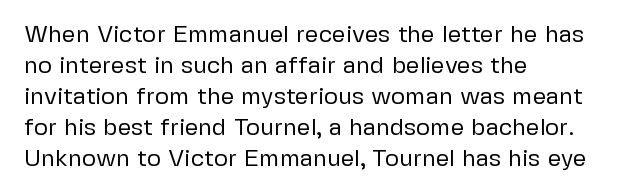
{"italic": "no", "bold": "no", "underline": "no", "align": "left", "line_spacing": "normal", "line_spacing_ratio": 1.29, "letter_spacing": "normal", "letter_spacing_em": 0.0, "glyph_px": 24}
